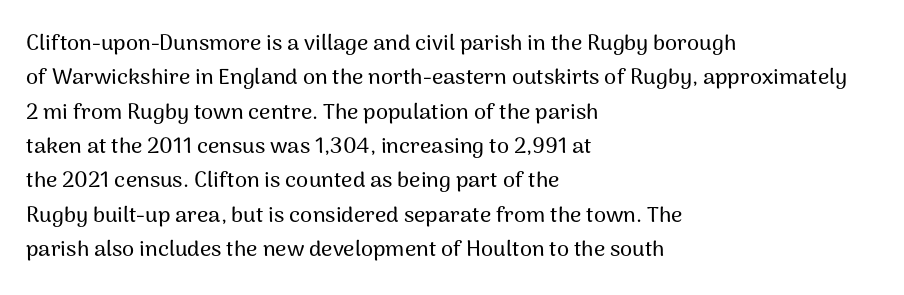
The image shows 22 px text type, upright; set left-aligned, normal line spacing (1.56x), normal letter spacing, not underlined.
